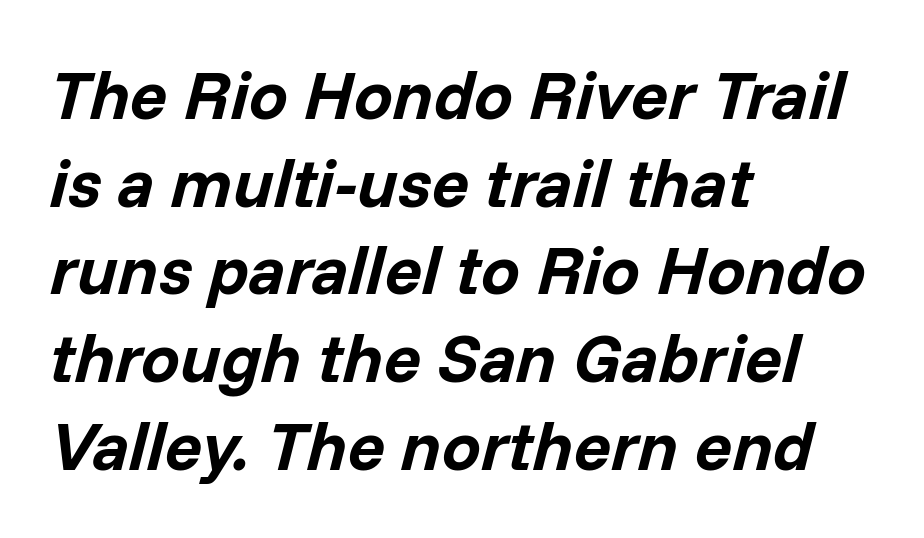
The image shows 69 px bold type, italic (leaning right); set left-aligned, normal line spacing (1.27x), normal letter spacing, not underlined; low stroke contrast and a medium x-height.
